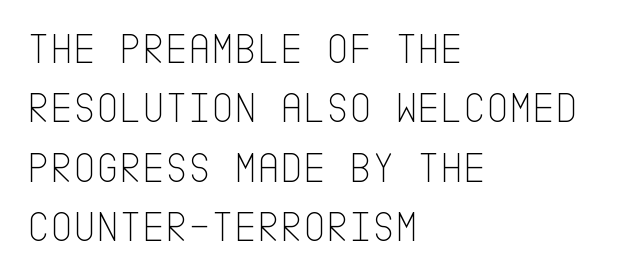
Q: Is the text bold? A: No.
Q: Is the text italic (slanted)? A: No, it is upright.
Q: Is the typeface a serif or a sans-serif typeface? A: Sans-serif.
Q: Is the text underlined? A: No.
Q: How is the paragraph aligned? A: Left-aligned.
Q: Is the spacing between letters normal or unusually wide? A: Normal.
Q: Is the spacing between lines tight, normal or loose? A: Normal.
Q: Width (condensed, normal, or wide)? A: Condensed.
Q: Stroke contrast? A: Low.
Q: x-height? A: Large.
